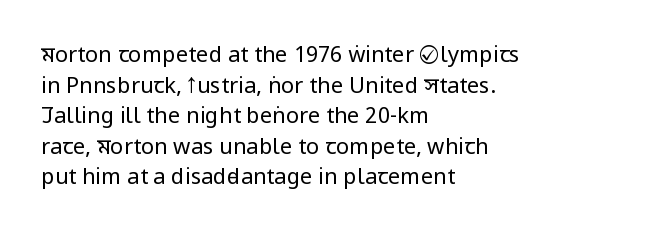
Q: Is the text bold? A: No.
Q: Is the text italic (slanted)? A: No, it is upright.
Q: Is the text underlined? A: No.
Q: How is the paragraph aligned? A: Left-aligned.
Q: Is the spacing between letters normal or unusually wide? A: Normal.
Q: Is the spacing between lines tight, normal or loose? A: Normal.
